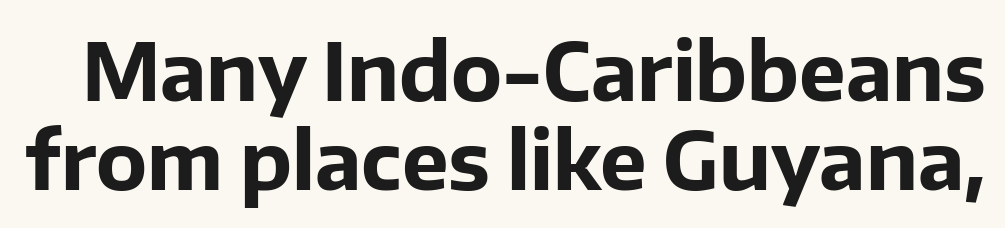
Nope, not italic — everything's standing straight. Strokes here are thick enough to call this a true bold. Is this a fixed-width face? No — the glyphs have proportional, varying widths. Baseline-to-baseline distance is barely more than the letter height.
